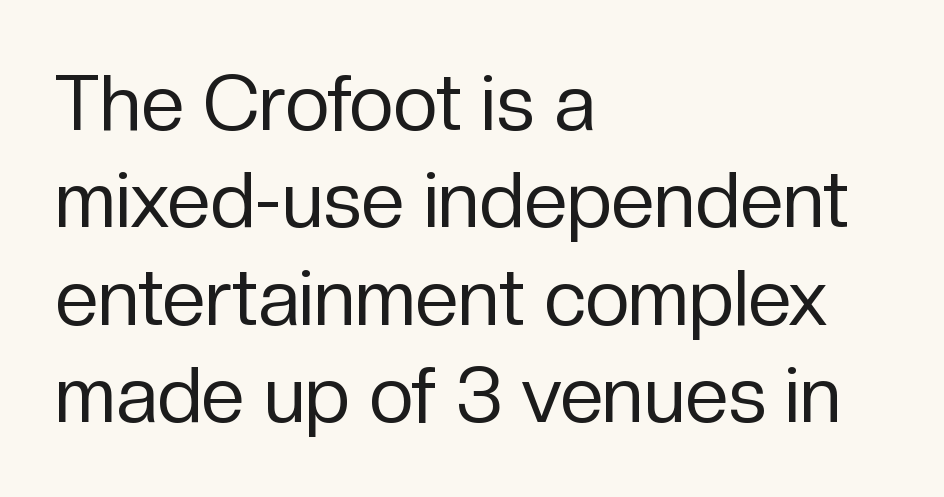
The image shows 78 px regular-weight sans-serif type, upright; set left-aligned, normal line spacing (1.25x), normal letter spacing, not underlined; low stroke contrast and a medium x-height.
